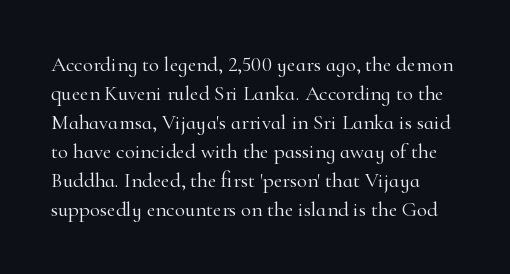
The image shows 21 px text type, upright; set normal line spacing (1.38x), normal letter spacing, not underlined.
